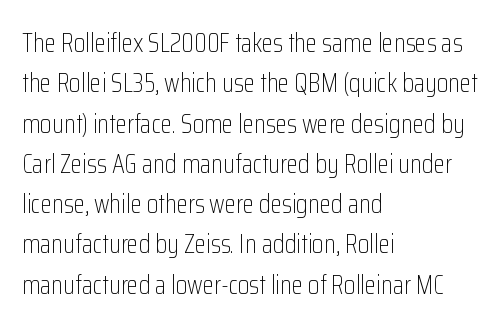
{"italic": "no", "bold": "no", "underline": "no", "align": "left", "line_spacing": "normal", "line_spacing_ratio": 1.55, "letter_spacing": "normal", "letter_spacing_em": 0.0, "glyph_px": 26}
